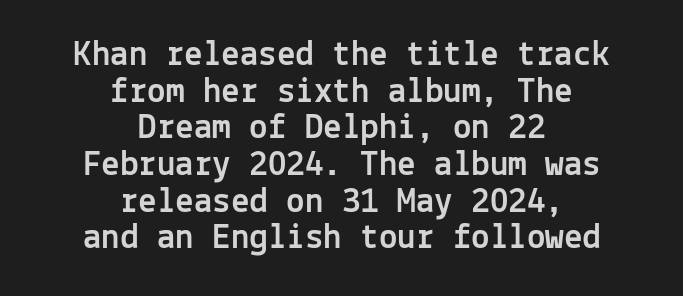
{"serif": "no", "italic": "no", "width": "normal", "x_height": "medium", "monospaced": "yes", "underline": "no", "align": "center", "line_spacing": "tight", "line_spacing_ratio": 0.99, "letter_spacing": "normal", "letter_spacing_em": 0.0, "glyph_px": 37}
